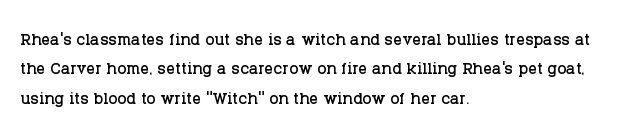
{"italic": "no", "underline": "no", "align": "left", "line_spacing": "normal", "line_spacing_ratio": 1.34, "letter_spacing": "normal", "letter_spacing_em": 0.0, "glyph_px": 22}
